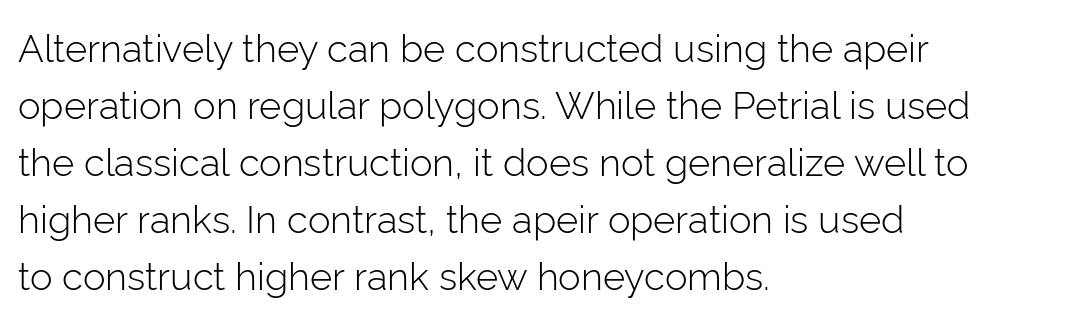
Q: Is the text bold? A: No.
Q: Is the text italic (slanted)? A: No, it is upright.
Q: Is the typeface a serif or a sans-serif typeface? A: Sans-serif.
Q: Is the text underlined? A: No.
Q: How is the paragraph aligned? A: Left-aligned.
Q: Is the spacing between letters normal or unusually wide? A: Normal.
Q: Is the spacing between lines tight, normal or loose? A: Normal.
Q: Width (condensed, normal, or wide)? A: Normal.
Q: Stroke contrast? A: Low.
Q: x-height? A: Medium.
Q: Monospaced? A: No.
